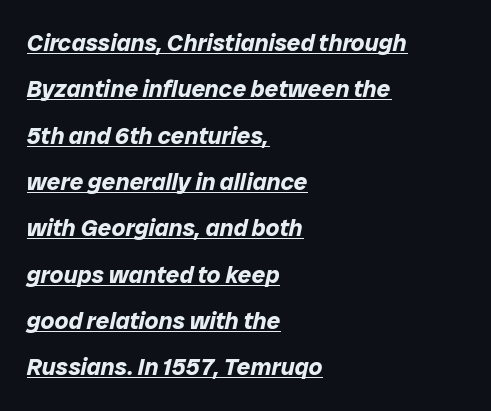
{"italic": "yes", "lean": "right", "slant_degrees": 12, "bold": "yes", "underline": "yes", "align": "left", "line_spacing": "loose", "line_spacing_ratio": 1.93, "letter_spacing": "normal", "letter_spacing_em": 0.0, "glyph_px": 24}
